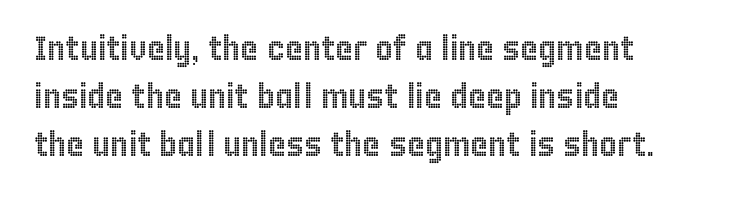
{"italic": "no", "width": "condensed", "x_height": "large", "monospaced": "no", "underline": "no", "align": "left", "line_spacing": "normal", "line_spacing_ratio": 1.41, "letter_spacing": "normal", "letter_spacing_em": 0.0, "glyph_px": 34}
